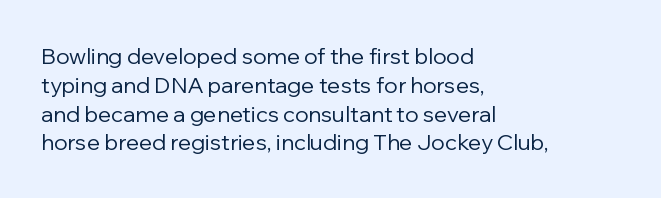
Q: Is the text bold? A: No.
Q: Is the text italic (slanted)? A: No, it is upright.
Q: Is the text underlined? A: No.
Q: How is the paragraph aligned? A: Left-aligned.
Q: Is the spacing between letters normal or unusually wide? A: Normal.
Q: Is the spacing between lines tight, normal or loose? A: Normal.
